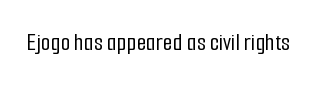
The image shows 25 px text type, upright; set normal letter spacing, not underlined.
